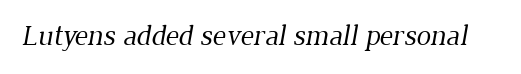
The passage shown is not underscored anywhere. A light-to-regular cut is what we see here. No extra tracking has been applied to these lines. In terms of letterform style, serifs are clearly present. A typesetter would call this proportional, since set widths differ per character.
